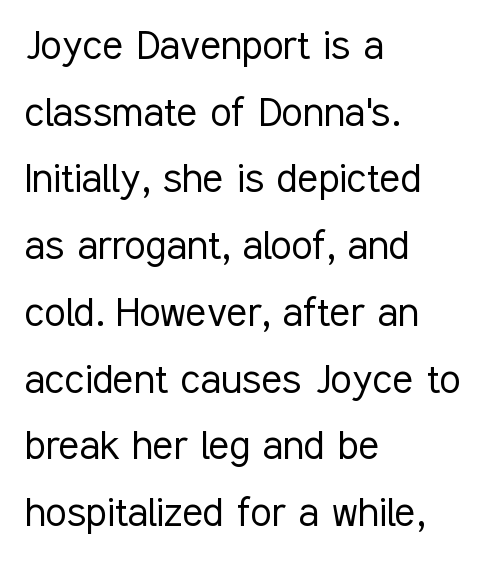
Q: Is the text bold? A: No.
Q: Is the text italic (slanted)? A: No, it is upright.
Q: Is the typeface a serif or a sans-serif typeface? A: Sans-serif.
Q: Is the text underlined? A: No.
Q: How is the paragraph aligned? A: Left-aligned.
Q: Is the spacing between letters normal or unusually wide? A: Normal.
Q: Is the spacing between lines tight, normal or loose? A: Normal.
Q: Width (condensed, normal, or wide)? A: Condensed.
Q: Stroke contrast? A: Low.
Q: x-height? A: Medium.
Q: Monospaced? A: No.
